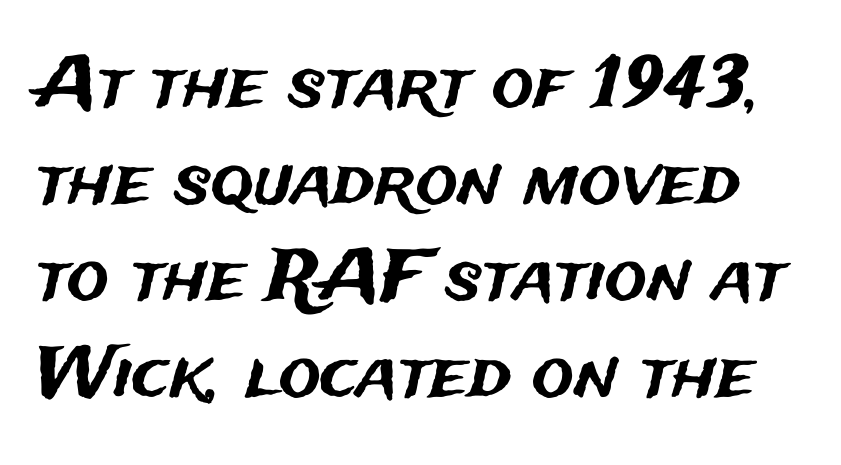
{"serif": "no", "width": "normal", "stroke_contrast": "medium", "x_height": "medium", "monospaced": "no", "underline": "no", "line_spacing": "normal", "line_spacing_ratio": 1.38, "letter_spacing": "normal", "letter_spacing_em": 0.0, "glyph_px": 70}
